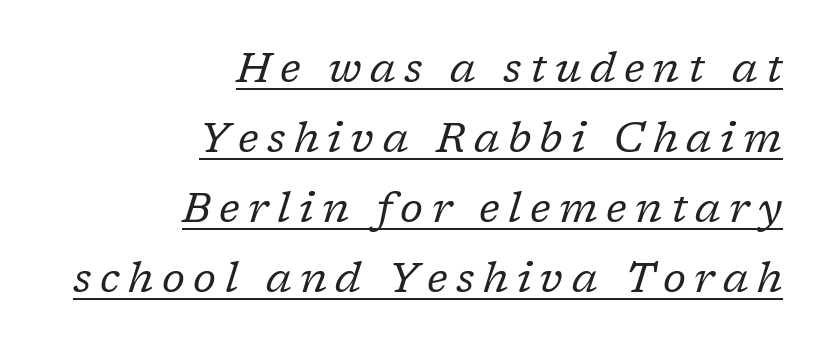
{"serif": "yes", "italic": "yes", "lean": "right", "slant_degrees": 17, "bold": "no", "weight": "regular", "width": "normal", "stroke_contrast": "low", "x_height": "medium", "monospaced": "no", "underline": "yes", "align": "right", "line_spacing": "normal", "line_spacing_ratio": 1.67, "letter_spacing": "wide", "letter_spacing_em": 0.2, "glyph_px": 42}
